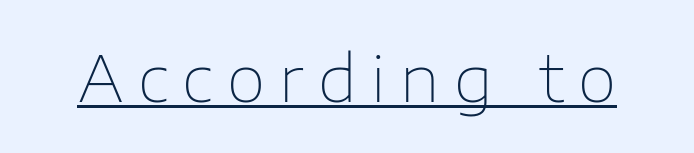
Here the designer chose a conventional face with non-uniform glyph widths. This sample uses a sans-serif face. No extra ink here — the face is not bold. Here the glyphs are tracked loosely, breaking word shapes into spaced letters.
